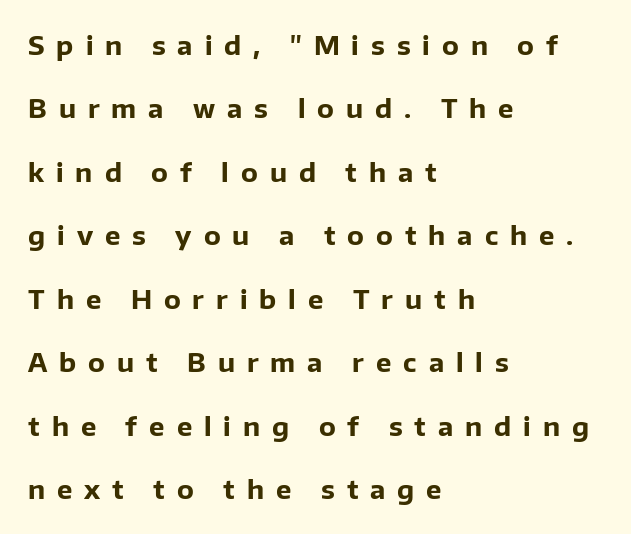
Observe the wide spacing: letters keep a clear distance from each other. Upright lettering throughout. Interline gaps are noticeably wide in this sample. Strokes here are thick enough to call this a true bold.
